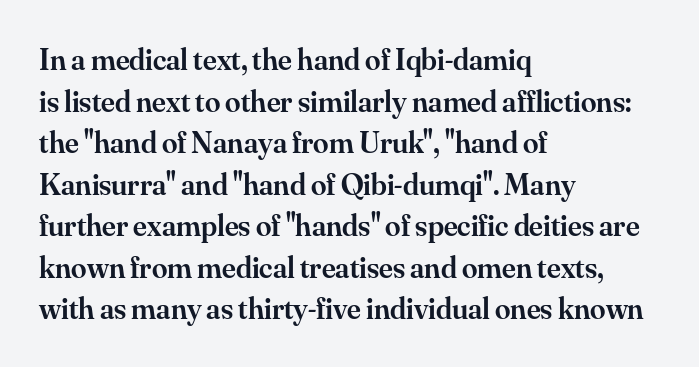
In terms of letterspacing, this is plain default setting. Reading down the column, the eye jumps a familiar distance to each next line. Here the designer chose a conventional face with non-uniform glyph widths. Ordinary non-slanted type is in use. Typeset ragged right — the left edge is the straight one. The words here are not underlined.
